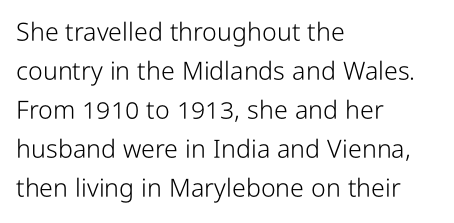
{"italic": "no", "bold": "no", "underline": "no", "align": "left", "line_spacing": "normal", "line_spacing_ratio": 1.56, "letter_spacing": "normal", "letter_spacing_em": 0.0, "glyph_px": 25}
